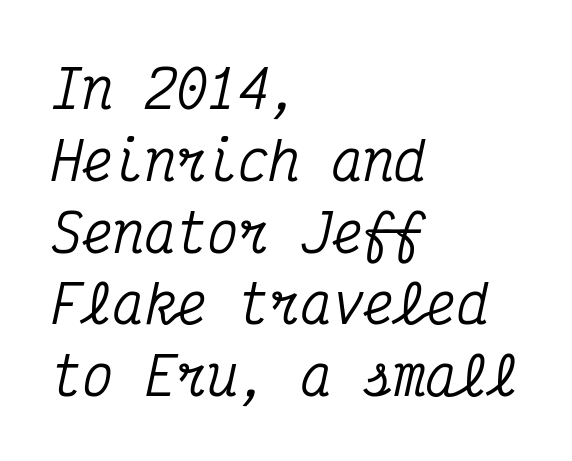
The designer left line spacing at the default. The rendering anchors every line to the left-hand side. Does the type have serifs? Yes, each stem ends in a small foot. Caption: standard tracking, unaltered. The strip under each line holds only bare page.
